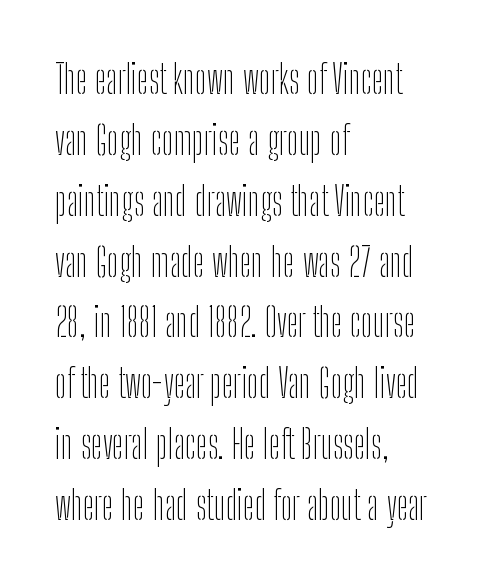
The image shows 39 px thin, condensed sans-serif type, upright; set left-aligned, normal line spacing (1.56x), normal letter spacing, not underlined; low stroke contrast and a medium x-height.
